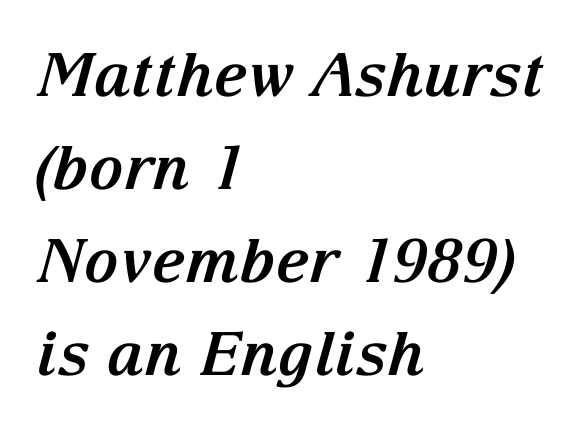
{"serif": "yes", "italic": "yes", "lean": "right", "slant_degrees": 15, "bold": "yes", "weight": "bold", "width": "normal", "stroke_contrast": "medium", "x_height": "medium", "monospaced": "no", "underline": "no", "align": "left", "line_spacing": "normal", "line_spacing_ratio": 1.55, "letter_spacing": "normal", "letter_spacing_em": 0.0, "glyph_px": 60}
